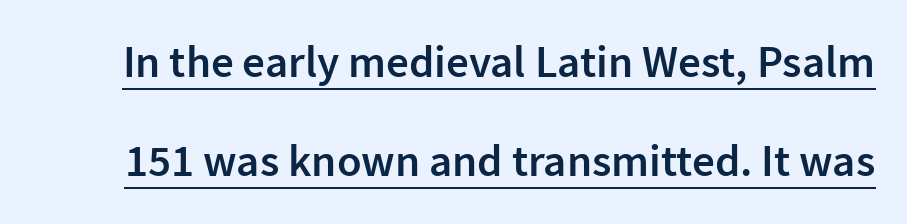
The image shows 45 px semibold sans-serif type, upright; set loose line spacing (2.21x), normal letter spacing, underlined; low stroke contrast and a medium x-height.
